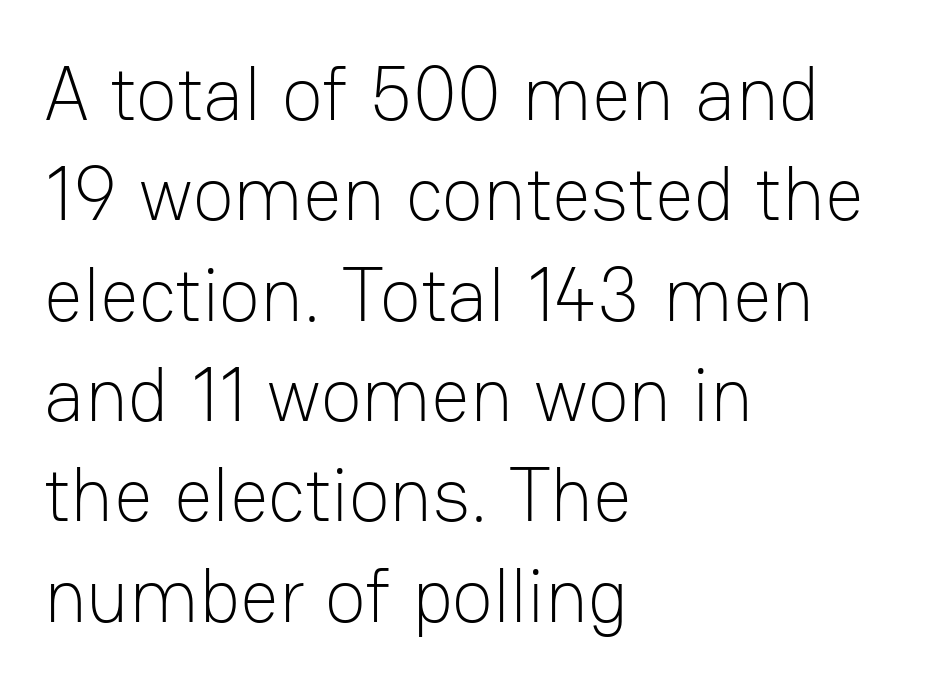
Q: Is the text bold? A: No.
Q: Is the text italic (slanted)? A: No, it is upright.
Q: Is the typeface a serif or a sans-serif typeface? A: Sans-serif.
Q: Is the text underlined? A: No.
Q: How is the paragraph aligned? A: Left-aligned.
Q: Is the spacing between letters normal or unusually wide? A: Normal.
Q: Is the spacing between lines tight, normal or loose? A: Normal.
Q: Width (condensed, normal, or wide)? A: Normal.
Q: Stroke contrast? A: Low.
Q: x-height? A: Medium.
Q: Monospaced? A: No.
